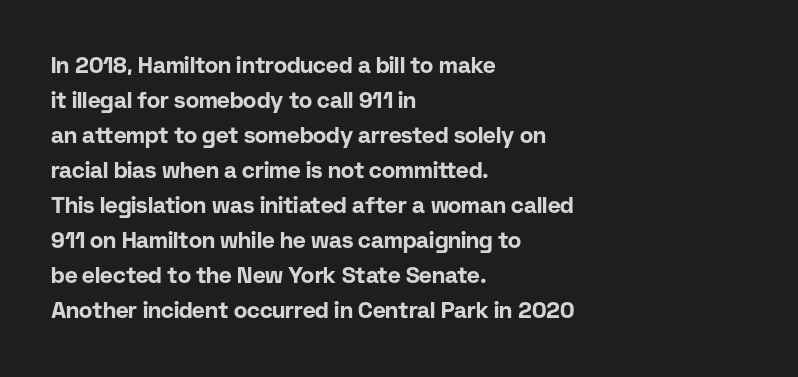
{"italic": "no", "bold": "yes", "underline": "no", "align": "left", "line_spacing": "normal", "line_spacing_ratio": 1.59, "letter_spacing": "normal", "letter_spacing_em": 0.0, "glyph_px": 22}
